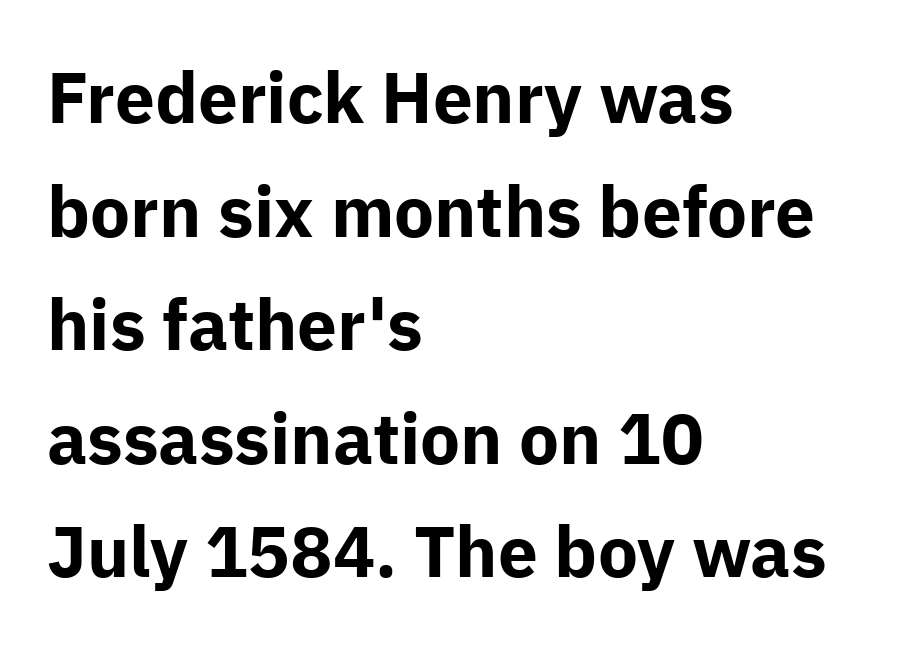
Proportional: the letters do not fall into vertical columns. If you drew a line through each stem, it would be perfectly vertical. Compared with an ordinary text face, these strokes are far heavier — a full bold. Honestly, there is no underline to notice here at all. Between one letter and the next there's only the usual sliver of space.
